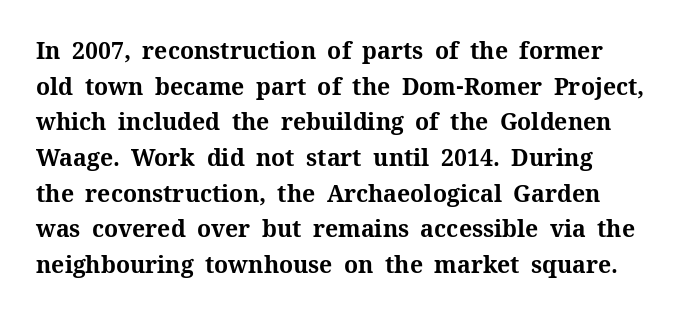
{"italic": "no", "bold": "yes", "underline": "no", "line_spacing": "normal", "line_spacing_ratio": 1.55, "letter_spacing": "normal", "letter_spacing_em": 0.0, "glyph_px": 23}
